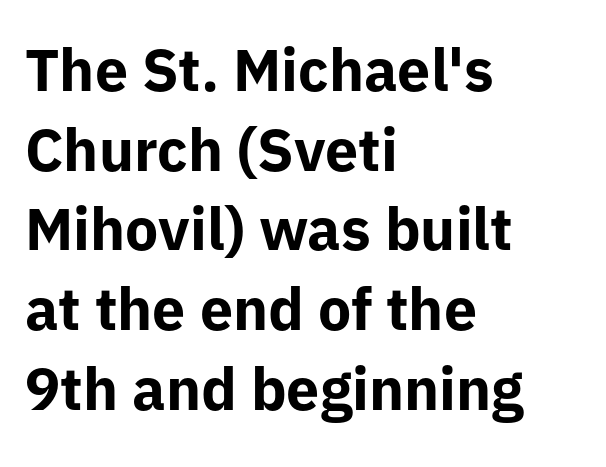
The image shows 59 px bold sans-serif type, upright; set left-aligned, normal line spacing (1.35x), normal letter spacing, not underlined; low stroke contrast and a medium x-height.
